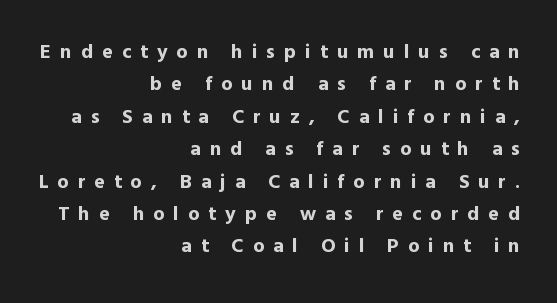
{"italic": "no", "bold": "yes", "underline": "no", "align": "right", "line_spacing": "normal", "line_spacing_ratio": 1.62, "letter_spacing": "wide", "letter_spacing_em": 0.45, "glyph_px": 20}
